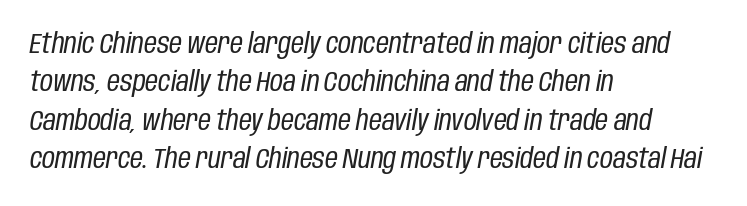
The image shows 28 px regular-weight, condensed type, italic (leaning right); set left-aligned, normal line spacing (1.37x), normal letter spacing, not underlined; low stroke contrast and a large x-height.
